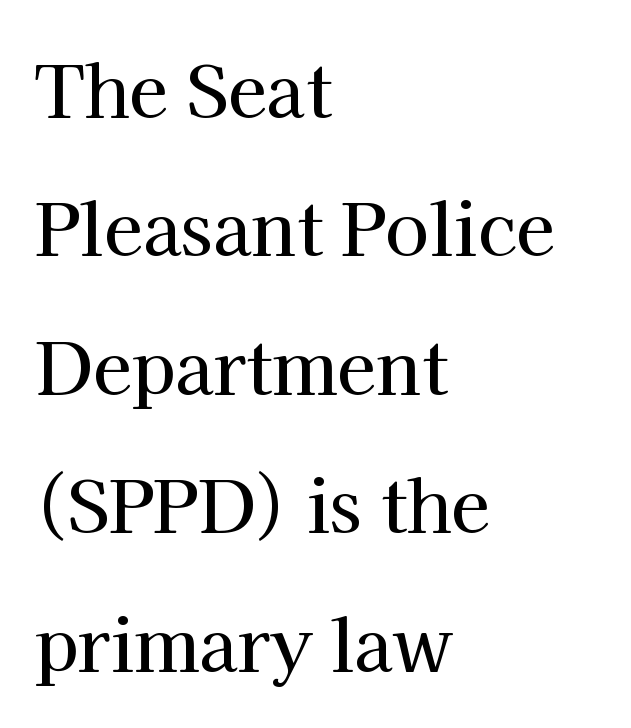
The image shows 71 px serif type, upright; set left-aligned, loose line spacing (1.95x), normal letter spacing, not underlined; high stroke contrast and a medium x-height.
